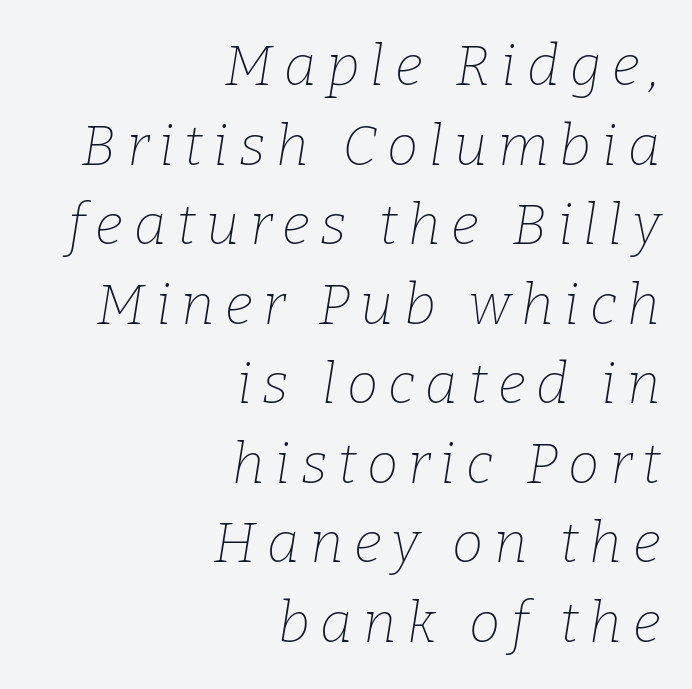
The passage shown is typed in a proportional face where columns would drift. Stem width sits at or under what a default text font uses. If you measured baseline to baseline, you'd find a middling distance. Would a proofreader flag this as italicized? Yes. This rendering uses right alignment, leaving the left contour irregular. Each letter's strokes conclude with small projecting serifs.
